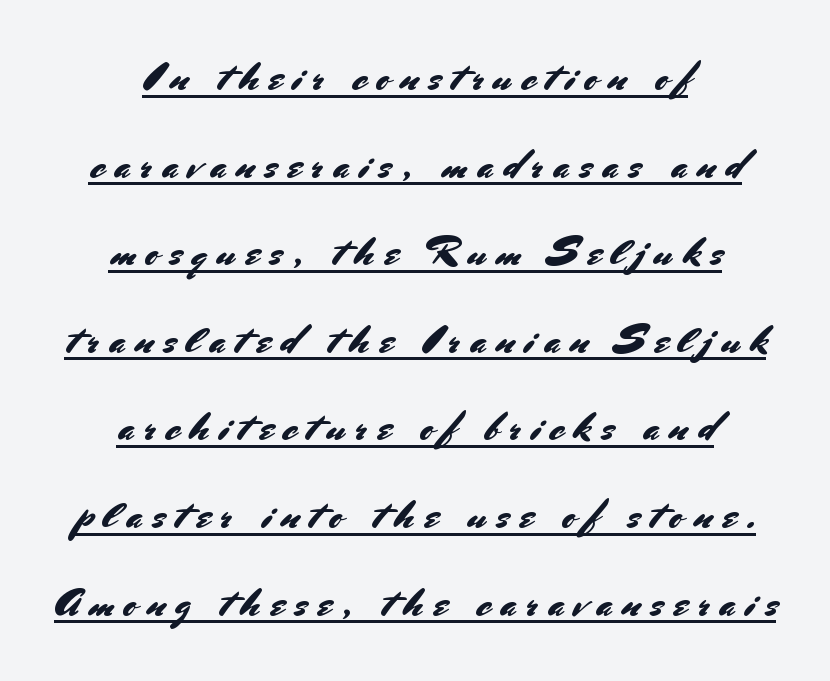
The image shows 40 px sans-serif type; set centered, loose line spacing (2.19x), unusually wide letter spacing (+0.25 em), underlined; medium stroke contrast and a small x-height.
